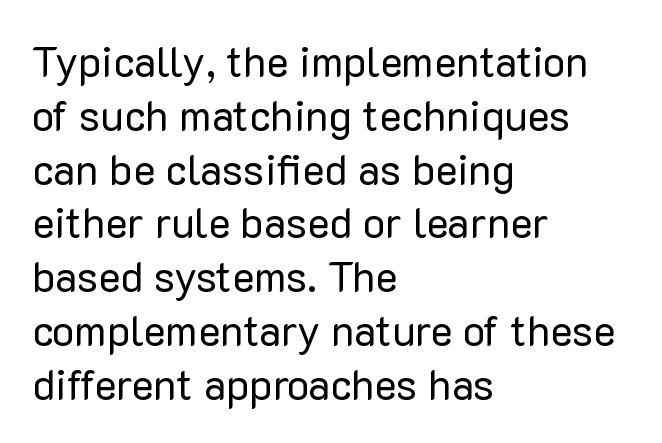
{"serif": "no", "italic": "no", "bold": "no", "weight": "regular", "width": "normal", "stroke_contrast": "low", "x_height": "medium", "monospaced": "no", "underline": "no", "align": "left", "line_spacing": "normal", "line_spacing_ratio": 1.28, "letter_spacing": "normal", "letter_spacing_em": 0.0, "glyph_px": 42}
